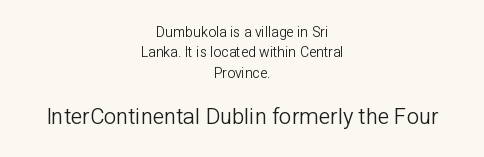
Q: Is the text bold? A: No.
Q: Is the text italic (slanted)? A: No, it is upright.
Q: Is the text underlined? A: No.
Q: How is the paragraph aligned? A: Centered.
Q: Is the spacing between letters normal or unusually wide? A: Normal.
Q: Is the spacing between lines tight, normal or loose? A: Normal.
Q: Which block of text is set in a larger size, the first (top) or the second (bottom)? A: The second (bottom) one.
